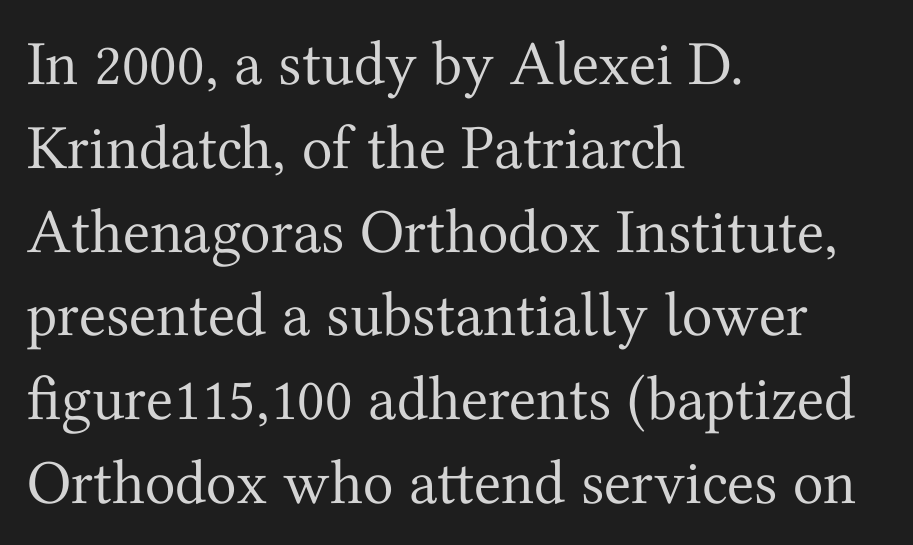
{"serif": "yes", "italic": "no", "bold": "no", "weight": "regular", "width": "normal", "stroke_contrast": "medium", "x_height": "medium", "monospaced": "no", "underline": "no", "align": "left", "line_spacing": "normal", "line_spacing_ratio": 1.33, "letter_spacing": "normal", "letter_spacing_em": 0.0, "glyph_px": 63}
